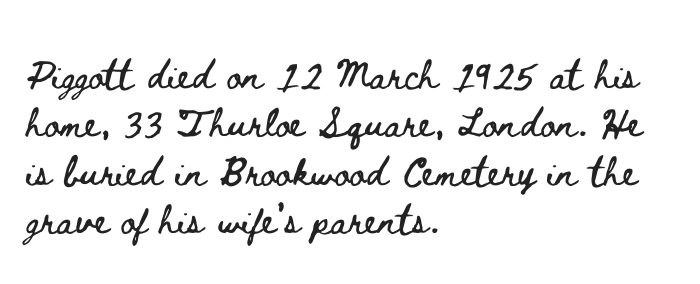
{"width": "wide", "stroke_contrast": "low", "x_height": "small", "monospaced": "no", "underline": "no", "align": "left", "line_spacing": "normal", "line_spacing_ratio": 1.31, "letter_spacing": "normal", "letter_spacing_em": 0.0, "glyph_px": 37}
